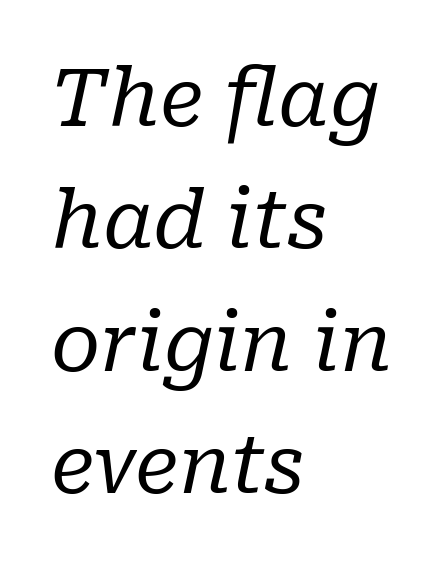
The specimen omits any rule beneath the text block's lines. The space between consecutive lines is moderate. No chunkiness to these letters — they're not bold. In terms of letterform style, serifs are clearly present. The face used here is rendered with its standard letterfit. Italic? Definitely — the glyphs are oblique.
